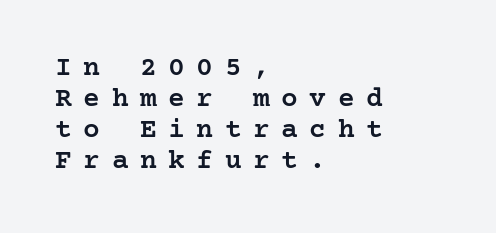
Q: Is the text bold? A: Semi-bold.
Q: Is the text italic (slanted)? A: No, it is upright.
Q: Is the typeface a serif or a sans-serif typeface? A: Serif.
Q: Is the text underlined? A: No.
Q: How is the paragraph aligned? A: Left-aligned.
Q: Is the spacing between letters normal or unusually wide? A: Unusually wide.
Q: Is the spacing between lines tight, normal or loose? A: Tight.
Q: Width (condensed, normal, or wide)? A: Normal.
Q: Stroke contrast? A: Low.
Q: x-height? A: Medium.
